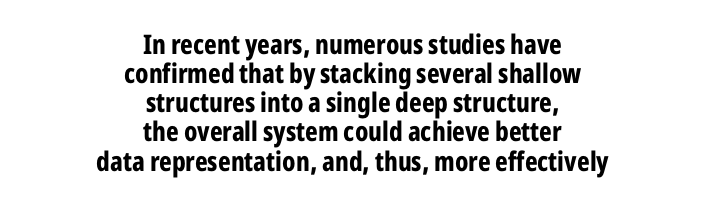
The image shows 27 px bold type, upright; set centered, tight line spacing (1.08x), normal letter spacing, not underlined.
